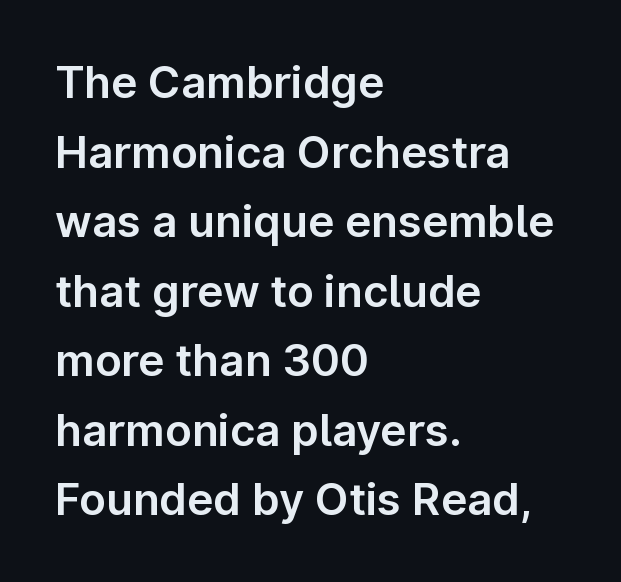
The image shows 44 px sans-serif type, upright; set left-aligned, normal line spacing (1.58x), normal letter spacing, not underlined; low stroke contrast and a medium x-height.
